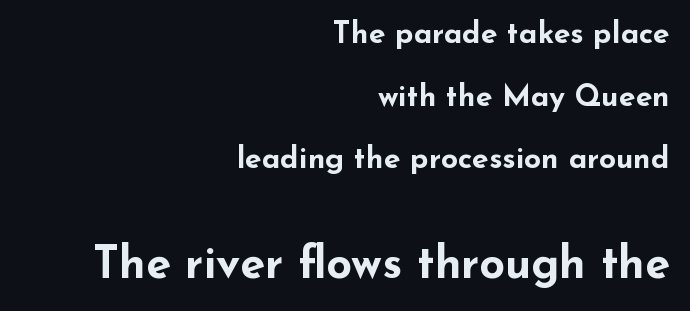
The passage is arranged like a letterhead date or caption credit — flush right. On the weight axis this lands at bold, roughly 700. This sample has the flowing, uneven cadence of proportional lettering. Inter-character spacing is left at the font's built-in metrics. The letters carry no serifs — their stems end cleanly without finishing strokes.
